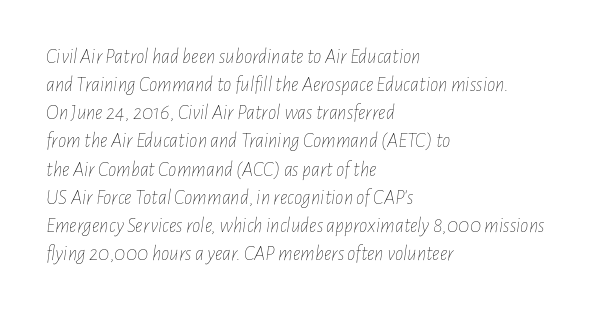
Underlining? Definitely not there. The space between consecutive lines is moderate. The compositor pushed each line to the left boundary. Summary of weight: not heavy and not bold.
